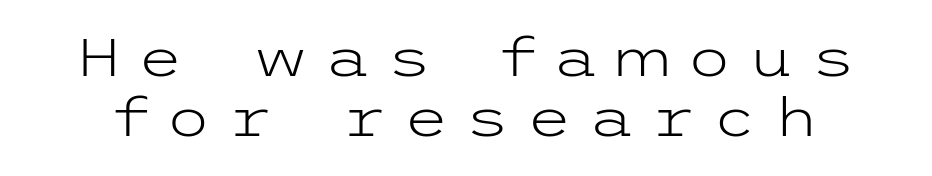
Q: Is the text bold? A: No.
Q: Is the text italic (slanted)? A: No, it is upright.
Q: Is the typeface a serif or a sans-serif typeface? A: Sans-serif.
Q: Is the text underlined? A: No.
Q: Is the spacing between letters normal or unusually wide? A: Unusually wide.
Q: Is the spacing between lines tight, normal or loose? A: Tight.
Q: Width (condensed, normal, or wide)? A: Wide.
Q: Stroke contrast? A: Low.
Q: x-height? A: Medium.
